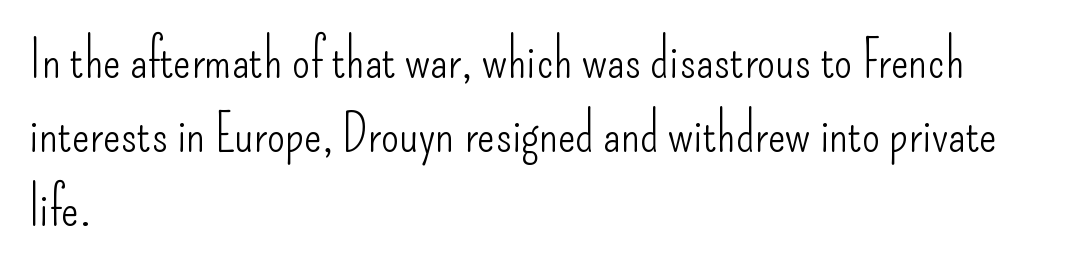
Q: Is the text bold? A: No.
Q: Is the text italic (slanted)? A: No, it is upright.
Q: Is the typeface a serif or a sans-serif typeface? A: Sans-serif.
Q: Is the text underlined? A: No.
Q: How is the paragraph aligned? A: Left-aligned.
Q: Is the spacing between letters normal or unusually wide? A: Normal.
Q: Is the spacing between lines tight, normal or loose? A: Normal.
Q: Width (condensed, normal, or wide)? A: Condensed.
Q: Stroke contrast? A: Low.
Q: x-height? A: Small.
Q: Monospaced? A: No.
